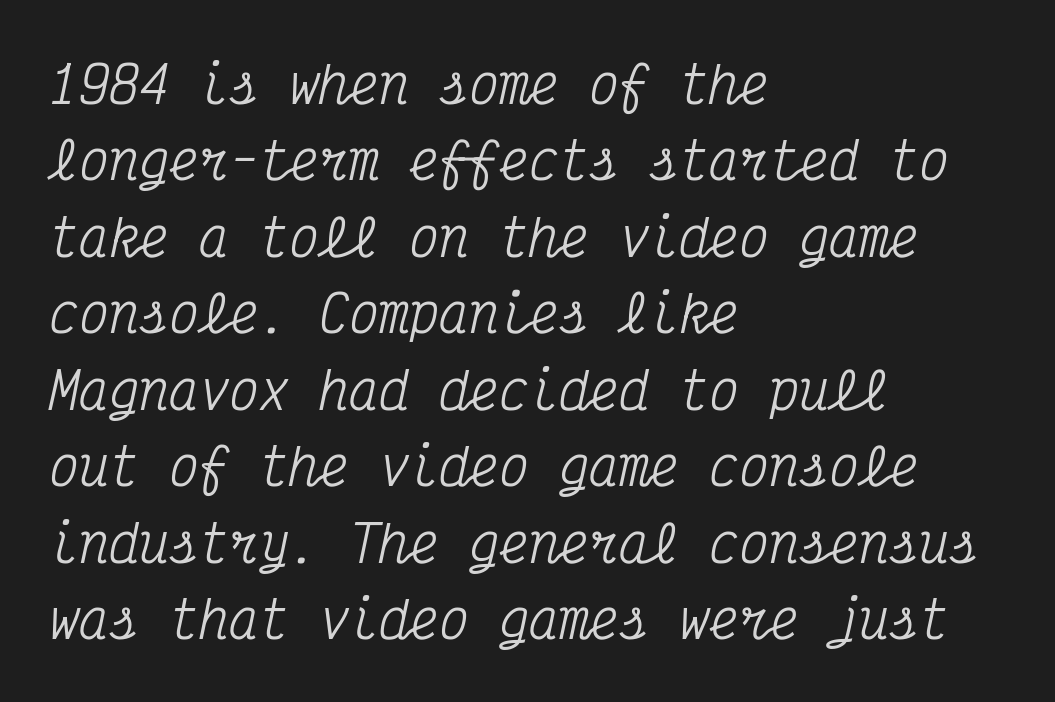
Q: Is the text italic (slanted)? A: Yes, it leans right by about 12 degrees.
Q: Is the typeface a serif or a sans-serif typeface? A: Serif.
Q: Is the text underlined? A: No.
Q: How is the paragraph aligned? A: Left-aligned.
Q: Is the spacing between letters normal or unusually wide? A: Normal.
Q: Is the spacing between lines tight, normal or loose? A: Normal.
Q: Width (condensed, normal, or wide)? A: Condensed.
Q: Stroke contrast? A: Medium.
Q: x-height? A: Medium.
Q: Monospaced? A: Yes.
